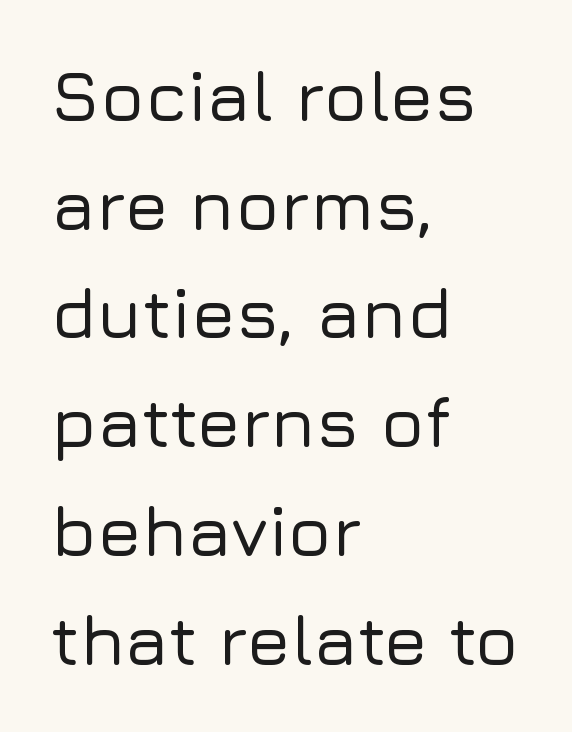
Line starts are locked; line ends wander. Do the letters lean? They stand straight. Look at the bottom of the vertical strokes: they stop flat, with no serifs. A typesetter would call this leading conventional body-copy spacing. You could not count columns in this text — the font is proportionally spaced. This sample uses plain, unmodified letter spacing.
